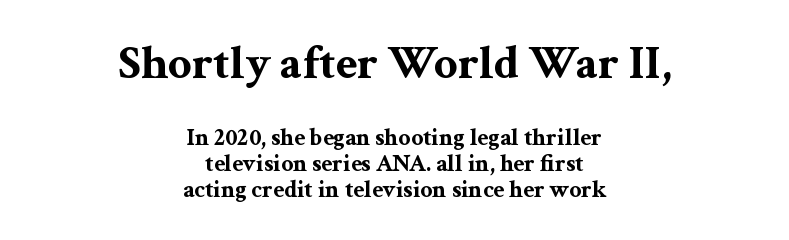
Q: Is the text bold? A: Yes.
Q: Is the text italic (slanted)? A: No, it is upright.
Q: Is the typeface a serif or a sans-serif typeface? A: Serif.
Q: Is the text underlined? A: No.
Q: How is the paragraph aligned? A: Centered.
Q: Is the spacing between letters normal or unusually wide? A: Normal.
Q: Is the spacing between lines tight, normal or loose? A: Tight.
Q: Which block of text is set in a larger size, the first (top) or the second (bottom)? A: The first (top) one.
Q: Width (condensed, normal, or wide)? A: Wide.
Q: Stroke contrast? A: Medium.
Q: x-height? A: Medium.
Q: Monospaced? A: No.
